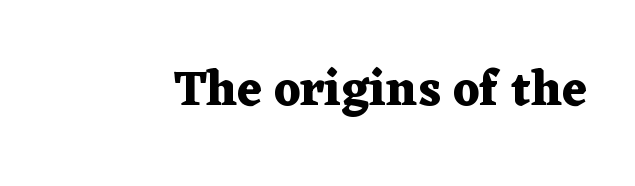
Q: Is the text bold? A: Yes.
Q: Is the text italic (slanted)? A: No, it is upright.
Q: Is the typeface a serif or a sans-serif typeface? A: Serif.
Q: Is the text underlined? A: No.
Q: Is the spacing between letters normal or unusually wide? A: Normal.
Q: Width (condensed, normal, or wide)? A: Wide.
Q: Stroke contrast? A: Medium.
Q: x-height? A: Medium.
Q: Monospaced? A: No.
